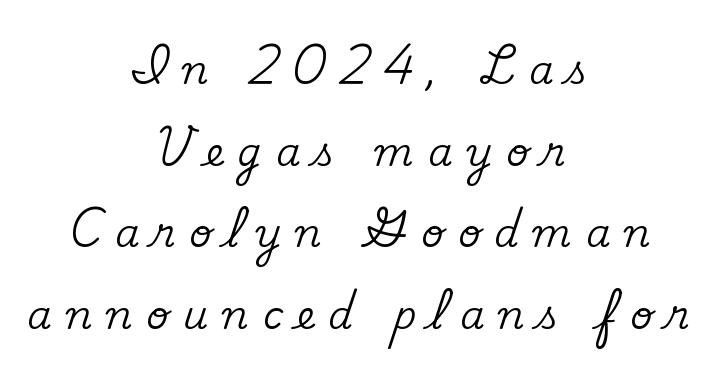
{"width": "normal", "stroke_contrast": "medium", "x_height": "small", "monospaced": "no", "underline": "no", "align": "center", "line_spacing": "loose", "line_spacing_ratio": 2.09, "letter_spacing": "wide", "letter_spacing_em": 0.36, "glyph_px": 39}
